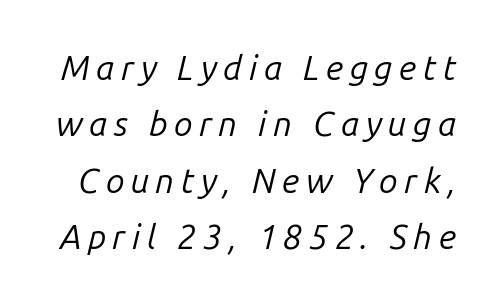
Q: Is the text bold? A: No.
Q: Is the text italic (slanted)? A: Yes, it leans right by about 14 degrees.
Q: Is the text underlined? A: No.
Q: Is the spacing between lines tight, normal or loose? A: Normal.
Q: Width (condensed, normal, or wide)? A: Normal.
Q: Stroke contrast? A: Low.
Q: x-height? A: Medium.
Q: Monospaced? A: No.
